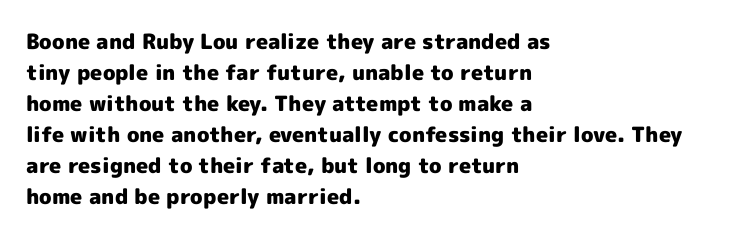
The image shows 21 px bold type, upright; set left-aligned, normal line spacing (1.48x), normal letter spacing, not underlined.
